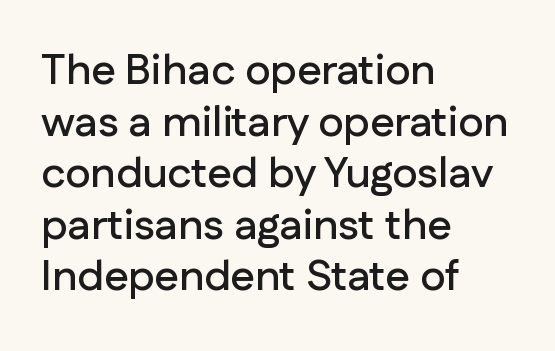
The image shows 43 px sans-serif type, upright; set left-aligned, line spacing 1.2x, normal letter spacing, not underlined; low stroke contrast and a medium x-height.
